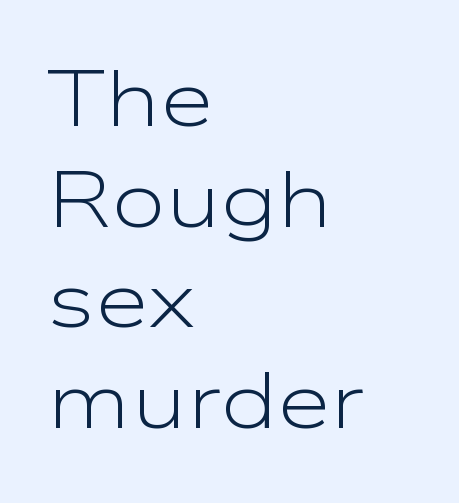
The line-height multiplier appears to be the usual default. Stroke mass is kept to a normal reading level or below. The paragraph shown leans on its left margin. The passage shown has conventional tracking throughout.
